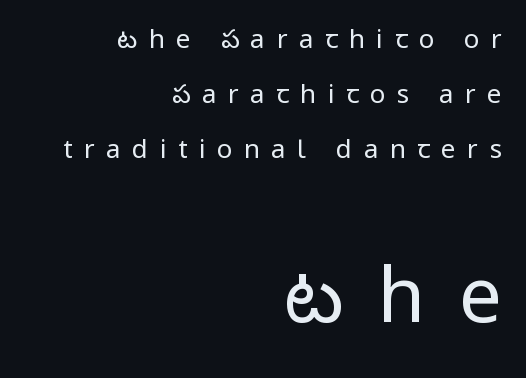
Q: Is the text bold? A: No.
Q: Is the text italic (slanted)? A: No, it is upright.
Q: Is the typeface a serif or a sans-serif typeface? A: Sans-serif.
Q: Is the text underlined? A: No.
Q: How is the paragraph aligned? A: Right-aligned.
Q: Is the spacing between letters normal or unusually wide? A: Unusually wide.
Q: Is the spacing between lines tight, normal or loose? A: Loose.
Q: Which block of text is set in a larger size, the first (top) or the second (bottom)? A: The second (bottom) one.
Q: Width (condensed, normal, or wide)? A: Condensed.
Q: Stroke contrast? A: Low.
Q: x-height? A: Large.
Q: Monospaced? A: No.
